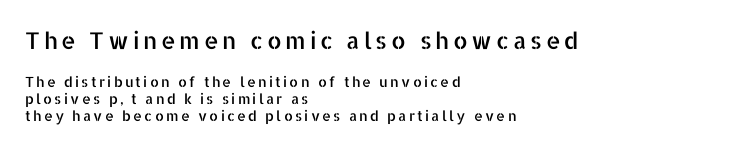
Just letters on the line, the space beneath them empty. Style check: upright. One-word summary of the alignment: left. This layout puts the oversized block above and the modest block below.
